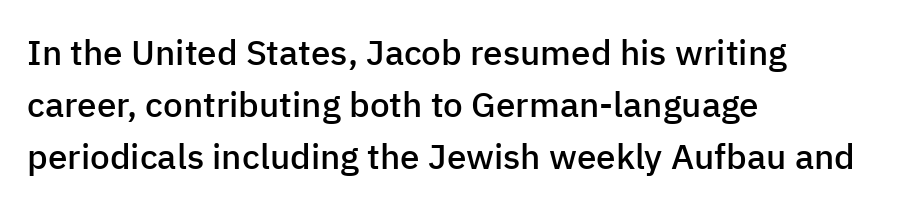
The image shows 35 px semibold sans-serif type, upright; set left-aligned, normal line spacing (1.49x), normal letter spacing, not underlined; low stroke contrast and a medium x-height.
